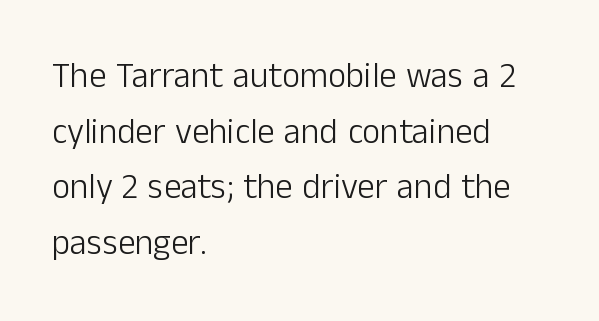
Check under the words: just untouched page. Stroke terminals: plain, sans-serif. Characters follow at the spacing the type designer built in. Stems here are at most as thick as an everyday book face.
